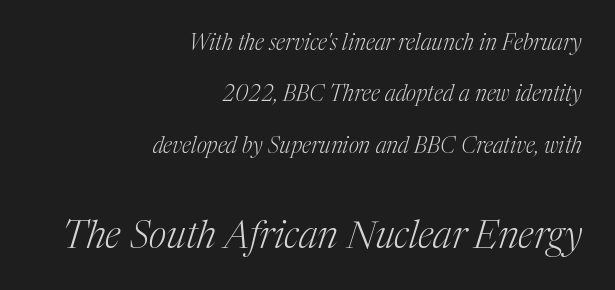
{"serif": "yes", "italic": "yes", "lean": "right", "slant_degrees": 17, "bold": "no", "weight": "light", "width": "normal", "stroke_contrast": "medium", "x_height": "medium", "monospaced": "no", "underline": "no", "align": "right", "line_spacing": "loose", "line_spacing_ratio": 2.34, "letter_spacing": "normal", "letter_spacing_em": 0.0, "larger_block": "second", "size_ratio": 1.73, "glyph_px": 38}
